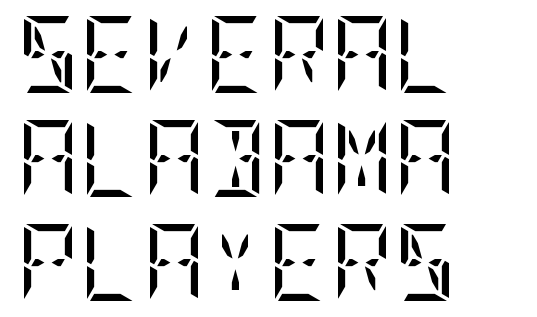
The image shows 77 px regular-weight, condensed serif type, upright; set left-aligned, normal line spacing (1.35x), normal letter spacing, not underlined; low stroke contrast and a large x-height.
